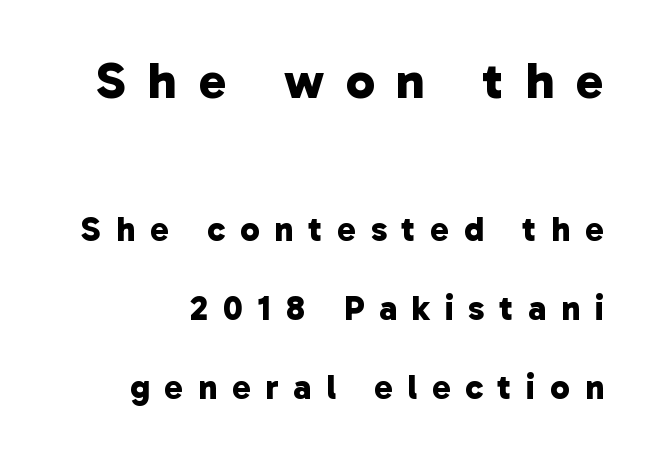
Each letter keeps its own natural width here, so spacing adapts to shape. Summary of vertical rhythm: relaxed, with wide interline spacing. Observe the wide spacing: letters keep a clear distance from each other. The glyphs have the mass of a bold cut.
